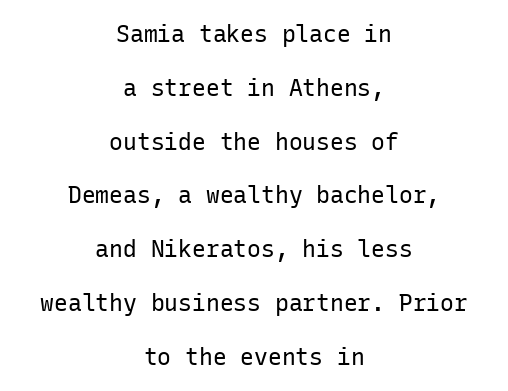
The image shows 23 px text type, upright; set centered, loose line spacing (2.34x), normal letter spacing, not underlined.
